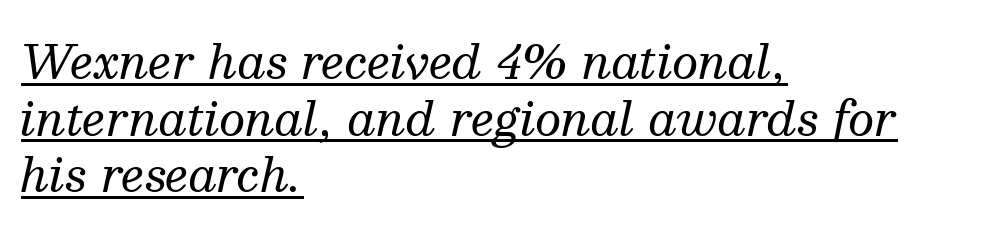
{"serif": "yes", "italic": "yes", "lean": "right", "slant_degrees": 13, "bold": "no", "weight": "regular", "width": "normal", "stroke_contrast": "medium", "x_height": "medium", "monospaced": "no", "underline": "yes", "align": "left", "line_spacing_ratio": 1.23, "letter_spacing": "normal", "letter_spacing_em": 0.0, "glyph_px": 46}
